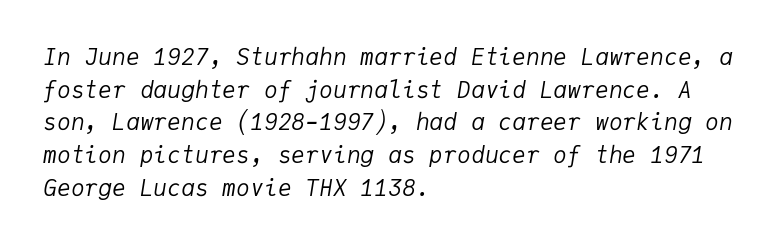
Q: Is the text bold? A: No.
Q: Is the text italic (slanted)? A: Yes, it leans right by about 9 degrees.
Q: Is the text underlined? A: No.
Q: How is the paragraph aligned? A: Left-aligned.
Q: Is the spacing between letters normal or unusually wide? A: Normal.
Q: Is the spacing between lines tight, normal or loose? A: Normal.
